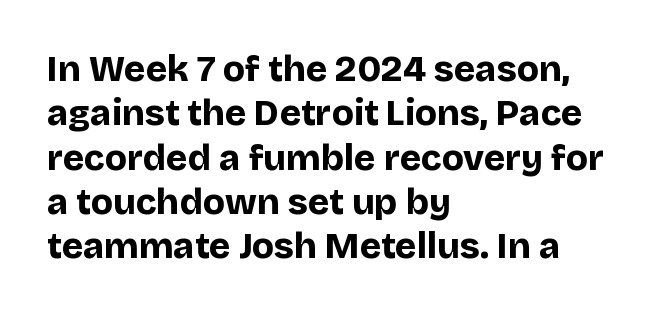
Typographic density is high because the face is bold. Does the copy run flush right? No — it runs flush left. The font family rendered here belongs to the sans-serif group. Character widths vary here, with narrow letters taking less room than wide ones. The font's upright variant was chosen for this text.
